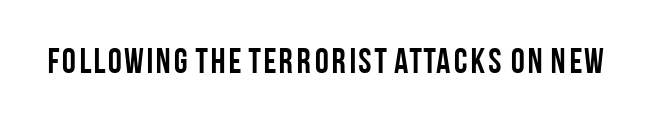
The image shows 35 px semibold, condensed sans-serif type, upright; set normal letter spacing, not underlined; low stroke contrast and a large x-height.
